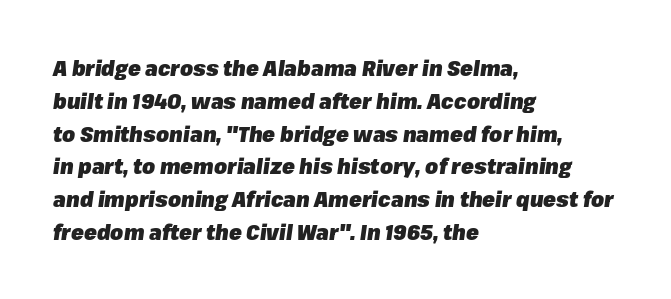
The space between consecutive lines is moderate. Each word holds together tightly as a unit, with standard inter-letter gaps. There's an unmistakable incline to the writing here. If you drew a ruler down the left edge, every line would touch it.
